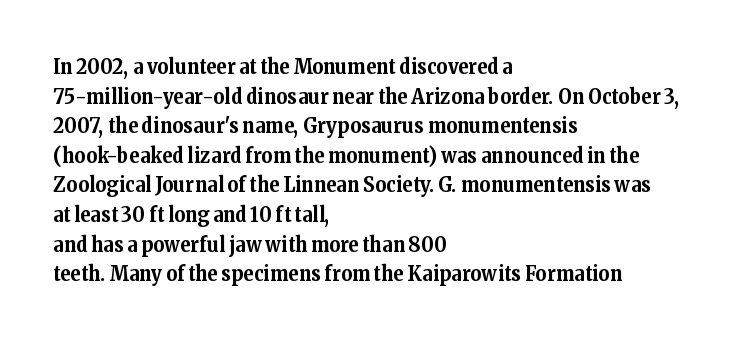
The image shows 21 px bold type, upright; set left-aligned, normal line spacing (1.41x), normal letter spacing, not underlined.
